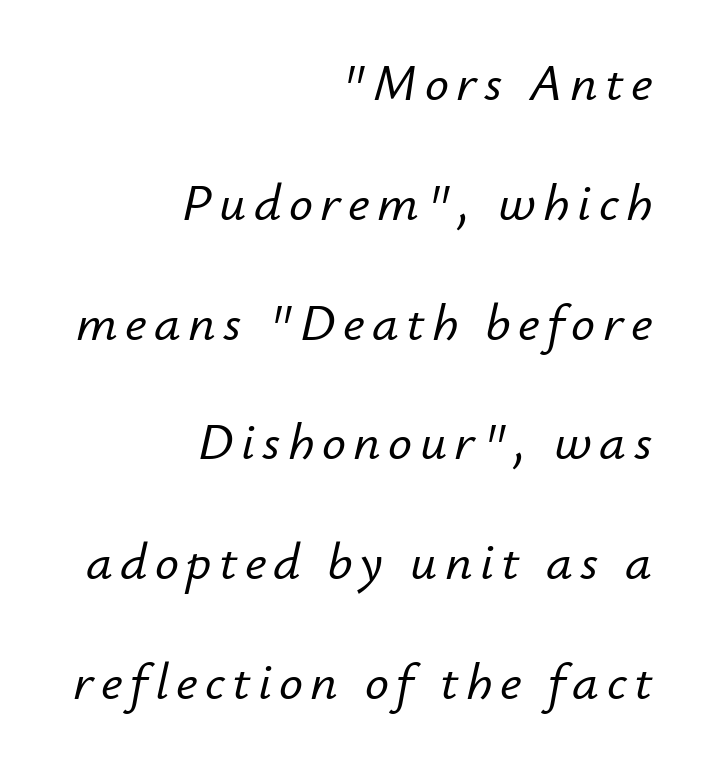
Q: Is the text italic (slanted)? A: Yes, it leans right by about 12 degrees.
Q: Is the text underlined? A: No.
Q: How is the paragraph aligned? A: Right-aligned.
Q: Is the spacing between lines tight, normal or loose? A: Loose.
Q: Width (condensed, normal, or wide)? A: Normal.
Q: Stroke contrast? A: Low.
Q: x-height? A: Small.
Q: Monospaced? A: No.
